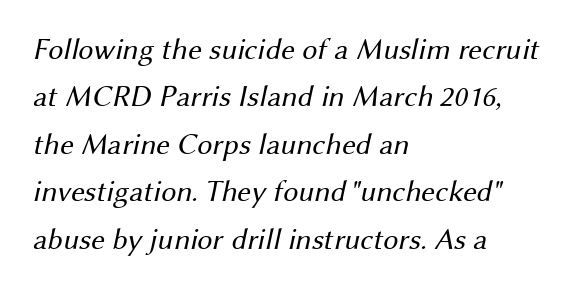
The rendering uses a moderate line-height, typical for paragraphs. The typeface has the unassuming heft of standard copy or less. The rendering keeps characters at their native spacing. Each letter's strokes conclude bluntly, with no projecting serifs. Reading down the block, your eye returns to a fixed left position each line. Underline: absent.
